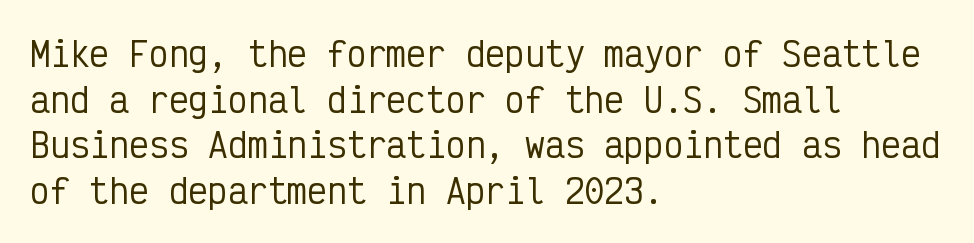
Q: Is the text italic (slanted)? A: No, it is upright.
Q: Is the typeface a serif or a sans-serif typeface? A: Sans-serif.
Q: Is the text underlined? A: No.
Q: How is the paragraph aligned? A: Left-aligned.
Q: Is the spacing between letters normal or unusually wide? A: Normal.
Q: Is the spacing between lines tight, normal or loose? A: Normal.
Q: Width (condensed, normal, or wide)? A: Condensed.
Q: Stroke contrast? A: Low.
Q: x-height? A: Medium.
Q: Monospaced? A: Yes.
